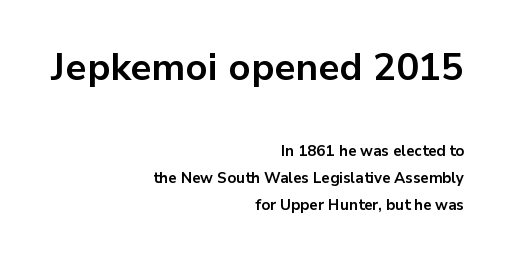
The image shows 38 px bold sans-serif type, upright; set right-aligned, line spacing 1.8x, normal letter spacing, not underlined; the first (top) block is 2.53x larger; low stroke contrast and a medium x-height.
